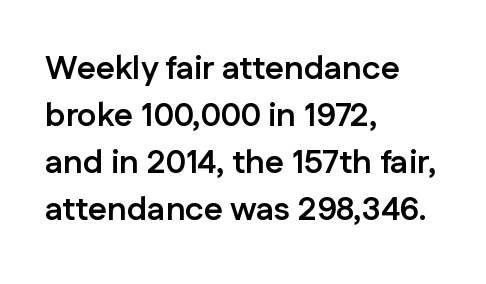
The image shows 33 px semibold sans-serif type, upright; set left-aligned, normal line spacing (1.42x), normal letter spacing, not underlined; low stroke contrast and a medium x-height.
